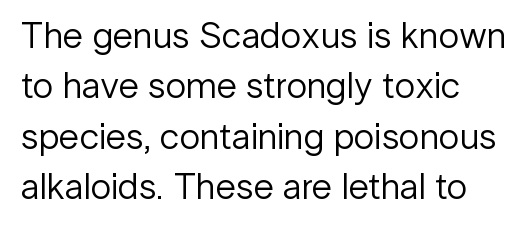
Q: Is the text bold? A: No.
Q: Is the text italic (slanted)? A: No, it is upright.
Q: Is the typeface a serif or a sans-serif typeface? A: Sans-serif.
Q: Is the text underlined? A: No.
Q: Is the spacing between letters normal or unusually wide? A: Normal.
Q: Is the spacing between lines tight, normal or loose? A: Normal.
Q: Width (condensed, normal, or wide)? A: Normal.
Q: Stroke contrast? A: Low.
Q: x-height? A: Medium.
Q: Monospaced? A: No.
